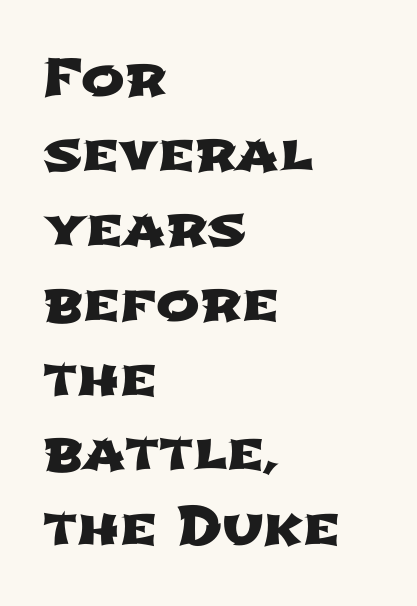
Q: Is the typeface a serif or a sans-serif typeface? A: Sans-serif.
Q: Is the text underlined? A: No.
Q: How is the paragraph aligned? A: Left-aligned.
Q: Is the spacing between letters normal or unusually wide? A: Normal.
Q: Is the spacing between lines tight, normal or loose? A: Normal.
Q: Width (condensed, normal, or wide)? A: Wide.
Q: Stroke contrast? A: Low.
Q: x-height? A: Medium.
Q: Monospaced? A: No.
